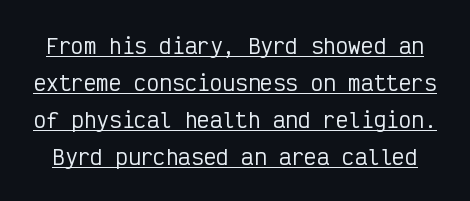
Q: Is the text italic (slanted)? A: No, it is upright.
Q: Is the text underlined? A: Yes.
Q: Is the spacing between letters normal or unusually wide? A: Normal.
